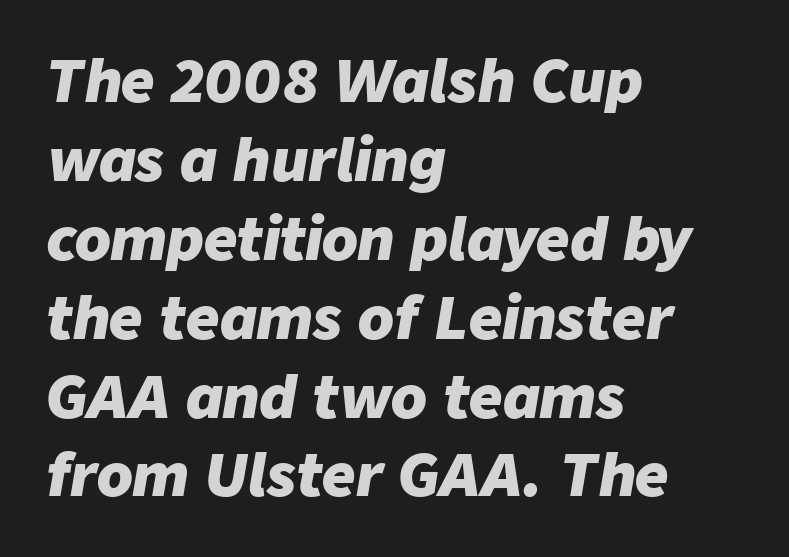
The image shows 58 px heavy type, italic (leaning right); set left-aligned, normal line spacing (1.36x), normal letter spacing, not underlined; low stroke contrast and a medium x-height.
